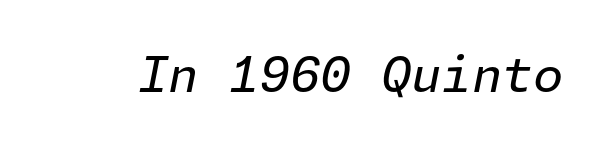
{"italic": "yes", "lean": "right", "slant_degrees": 11, "bold": "no", "weight": "regular", "width": "normal", "stroke_contrast": "low", "x_height": "medium", "underline": "no", "letter_spacing": "normal", "letter_spacing_em": 0.0, "glyph_px": 49}
